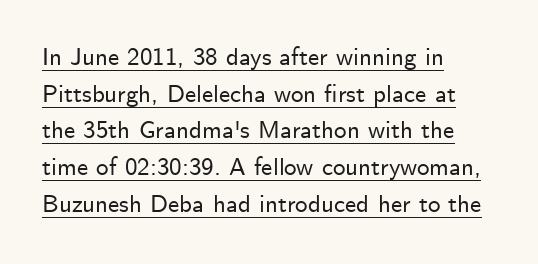
The image shows 25 px text type, upright; set left-aligned, normal line spacing (1.47x), normal letter spacing, underlined.
